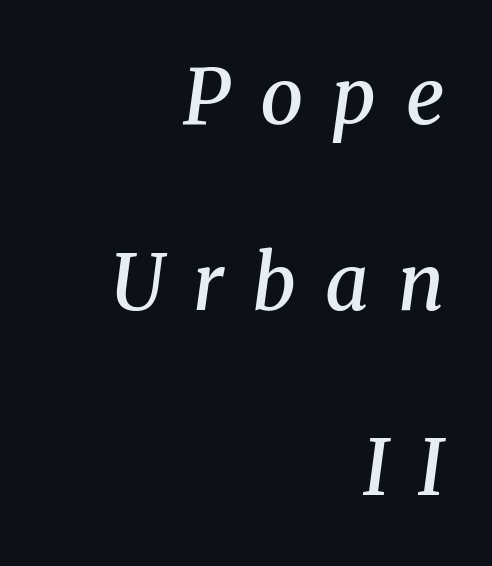
The image shows 77 px semibold serif type, italic (leaning right); set right-aligned, loose line spacing (2.41x), unusually wide letter spacing (+0.38 em), not underlined; medium stroke contrast and a medium x-height.
